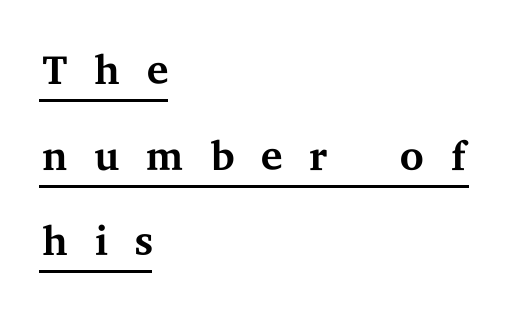
Q: Is the text bold? A: No.
Q: Is the text italic (slanted)? A: No, it is upright.
Q: Is the typeface a serif or a sans-serif typeface? A: Serif.
Q: Is the text underlined? A: Yes.
Q: How is the paragraph aligned? A: Left-aligned.
Q: Is the spacing between letters normal or unusually wide? A: Unusually wide.
Q: Is the spacing between lines tight, normal or loose? A: Normal.
Q: Width (condensed, normal, or wide)? A: Wide.
Q: Stroke contrast? A: Medium.
Q: x-height? A: Medium.
Q: Monospaced? A: No.
